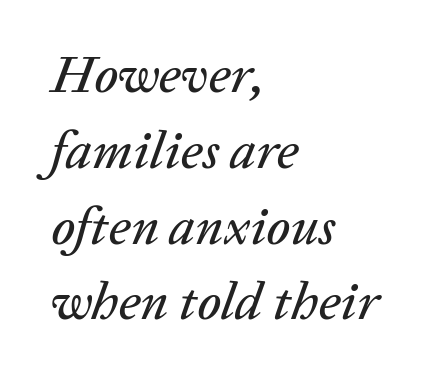
The image shows 53 px text type, italic (leaning right); set left-aligned, normal line spacing (1.43x), normal letter spacing, not underlined; low stroke contrast and a medium x-height.
